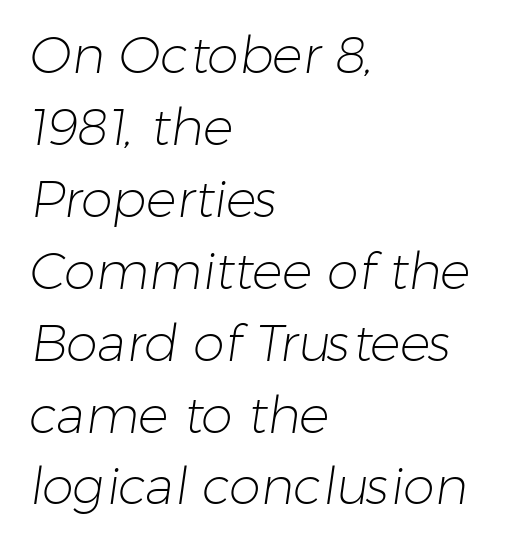
Vertical spacing — default. Notice how the passage keeps a crisp vertical edge on the left only. The font family rendered here belongs to the sans-serif group. Heft: none added — not bold.
